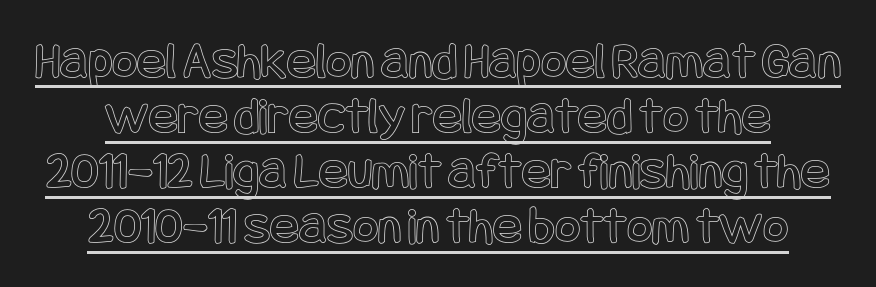
Q: Is the text italic (slanted)? A: No, it is upright.
Q: Is the text underlined? A: Yes.
Q: Is the spacing between letters normal or unusually wide? A: Normal.
Q: Is the spacing between lines tight, normal or loose? A: Tight.
Q: Width (condensed, normal, or wide)? A: Condensed.
Q: x-height? A: Large.
